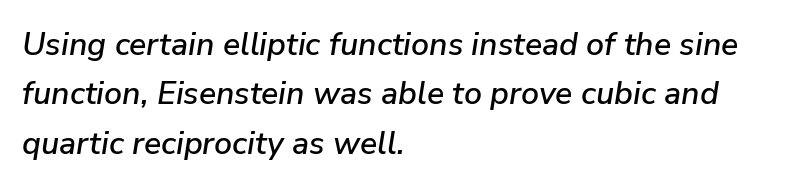
{"italic": "yes", "lean": "right", "slant_degrees": 9, "width": "normal", "stroke_contrast": "low", "x_height": "medium", "monospaced": "no", "underline": "no", "align": "left", "line_spacing": "normal", "line_spacing_ratio": 1.54, "letter_spacing": "normal", "letter_spacing_em": 0.0, "glyph_px": 32}
